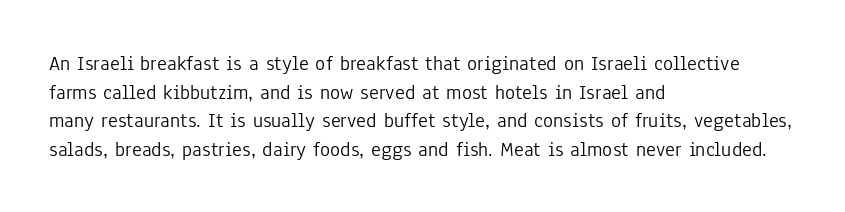
The image shows 21 px text type, upright; set left-aligned, normal line spacing (1.36x), normal letter spacing, not underlined.
